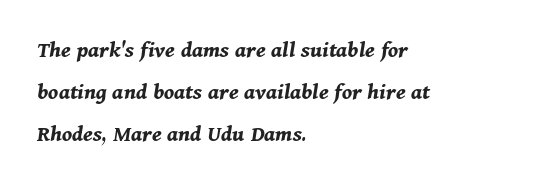
Q: Is the text bold? A: Yes.
Q: Is the text italic (slanted)? A: Yes, it leans right by about 11 degrees.
Q: Is the text underlined? A: No.
Q: How is the paragraph aligned? A: Left-aligned.
Q: Is the spacing between letters normal or unusually wide? A: Normal.
